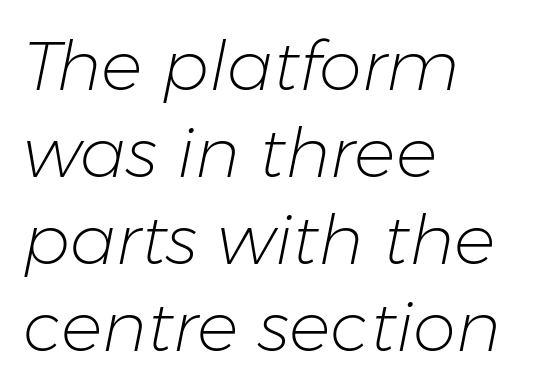
Q: Is the text bold? A: No.
Q: Is the text italic (slanted)? A: Yes, it leans right by about 11 degrees.
Q: Is the text underlined? A: No.
Q: How is the paragraph aligned? A: Left-aligned.
Q: Is the spacing between letters normal or unusually wide? A: Normal.
Q: Is the spacing between lines tight, normal or loose? A: Normal.
Q: Width (condensed, normal, or wide)? A: Normal.
Q: Stroke contrast? A: Low.
Q: x-height? A: Medium.
Q: Monospaced? A: No.
